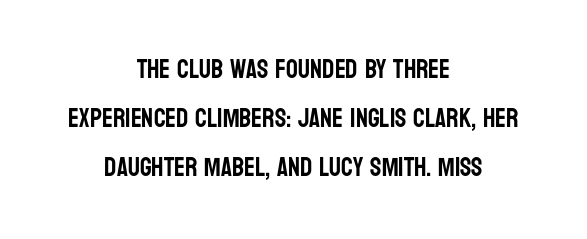
{"italic": "no", "underline": "no", "align": "center", "line_spacing_ratio": 1.89, "letter_spacing": "normal", "letter_spacing_em": 0.0, "glyph_px": 26}
